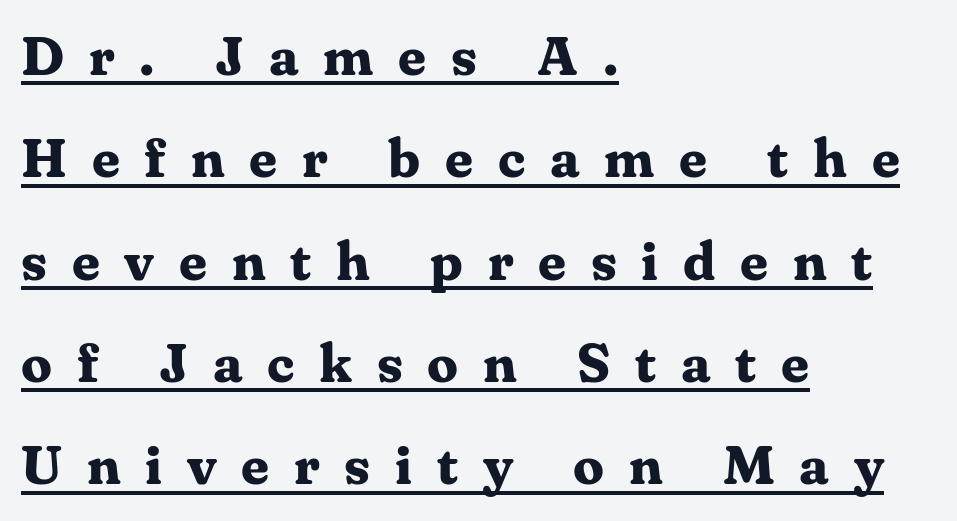
{"serif": "yes", "italic": "no", "bold": "yes", "weight": "bold", "width": "normal", "stroke_contrast": "medium", "x_height": "medium", "monospaced": "no", "underline": "yes", "align": "left", "line_spacing_ratio": 1.86, "letter_spacing": "wide", "letter_spacing_em": 0.45, "glyph_px": 55}
